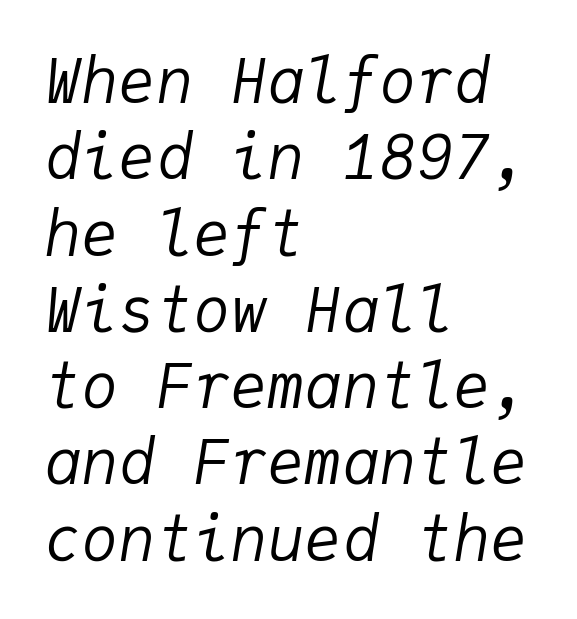
Q: Is the text bold? A: No.
Q: Is the text italic (slanted)? A: Yes, it leans right by about 9 degrees.
Q: Is the text underlined? A: No.
Q: How is the paragraph aligned? A: Left-aligned.
Q: Is the spacing between letters normal or unusually wide? A: Normal.
Q: Width (condensed, normal, or wide)? A: Normal.
Q: Stroke contrast? A: Low.
Q: x-height? A: Medium.
Q: Monospaced? A: Yes.
